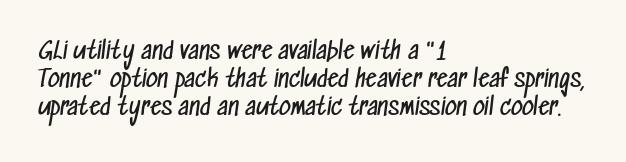
{"bold": "no", "underline": "no", "align": "left", "line_spacing_ratio": 1.21, "letter_spacing": "normal", "letter_spacing_em": 0.0, "glyph_px": 23}
